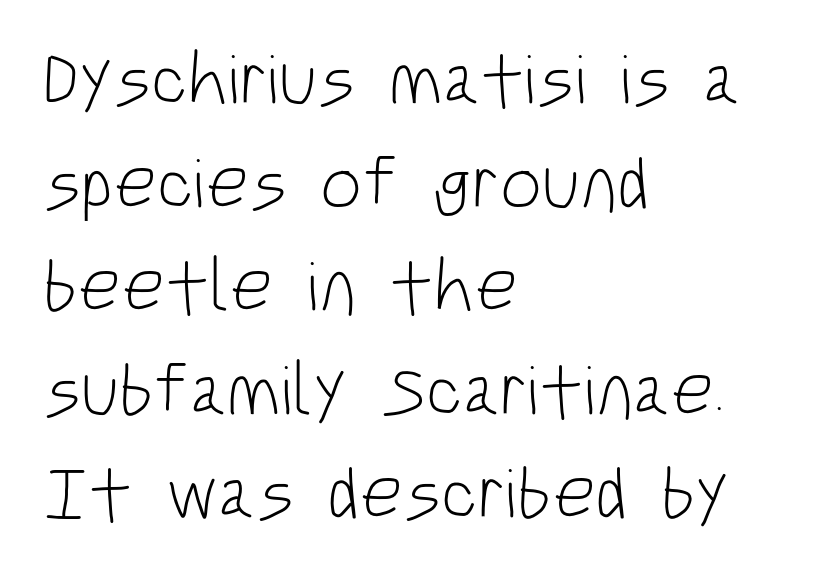
The letters look calm and open, with moderate or lighter stems. Letter spacing: default. Is there much room between lines? A standard amount, neither cramped nor airy. Tall strokes in this sample are plumb rather than angled. These lines stack with their left ends in a neat column. Just letters on the line, the space beneath them empty.
